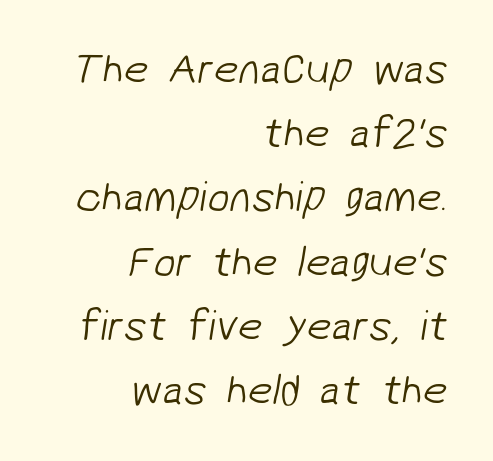
The face looks like a standard text weight, possibly lighter. These lines are set flush right with a ragged left edge. Does the leading feel generous? No, just average. The words here are not underlined.
